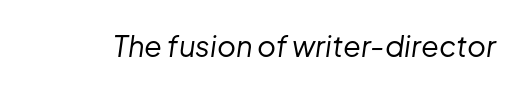
The image shows 29 px regular-weight type, italic (leaning right); set normal letter spacing, not underlined; low stroke contrast and a medium x-height.
